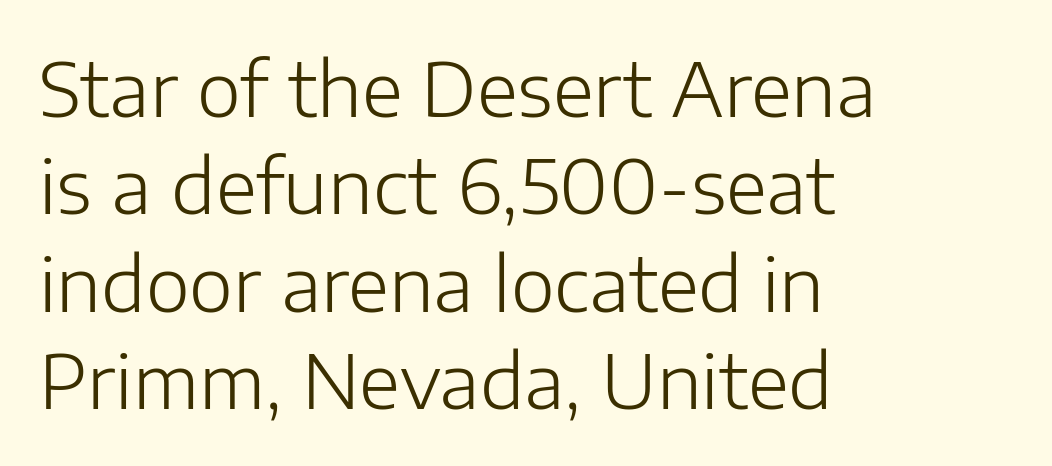
The letters carry no serifs — their stems end cleanly without finishing strokes. Does the leading feel generous? No, just average. Posture: vertical. The weight tops out at a normal text grade. The face used here is proportionally spaced, like ordinary book or web type.
